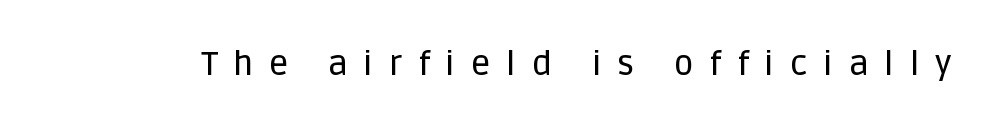
The image shows 34 px sans-serif type, upright; set unusually wide letter spacing (+0.46 em), not underlined; low stroke contrast and a large x-height.
